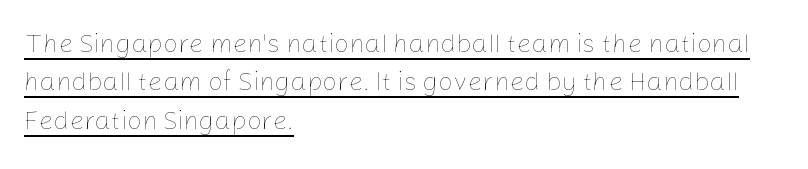
Q: Is the text bold? A: No.
Q: Is the text italic (slanted)? A: No, it is upright.
Q: Is the text underlined? A: Yes.
Q: How is the paragraph aligned? A: Left-aligned.
Q: Is the spacing between letters normal or unusually wide? A: Normal.
Q: Is the spacing between lines tight, normal or loose? A: Normal.
